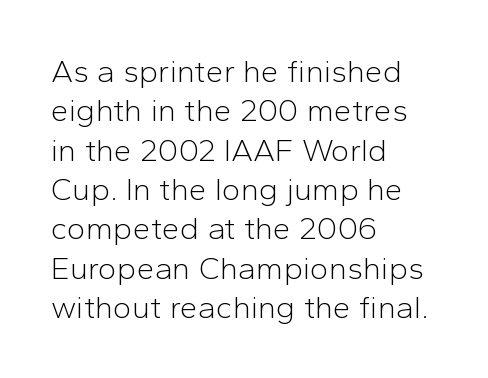
Q: Is the text bold? A: No.
Q: Is the text italic (slanted)? A: No, it is upright.
Q: Is the typeface a serif or a sans-serif typeface? A: Sans-serif.
Q: Is the text underlined? A: No.
Q: How is the paragraph aligned? A: Left-aligned.
Q: Is the spacing between letters normal or unusually wide? A: Normal.
Q: Width (condensed, normal, or wide)? A: Normal.
Q: Stroke contrast? A: Low.
Q: x-height? A: Medium.
Q: Monospaced? A: No.
